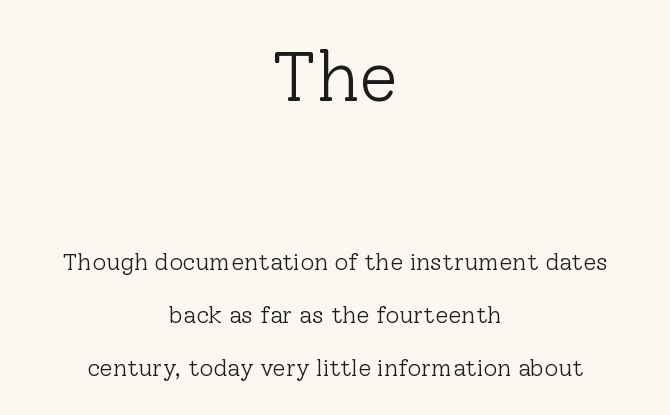
Reading top to bottom, the characters get smaller at the block break. Note the varied advance widths — an 'i' is clearly narrower than an 'm'. Tracking here is standard; glyphs follow each other at the usual distance. Note: serifs present on the glyphs.
